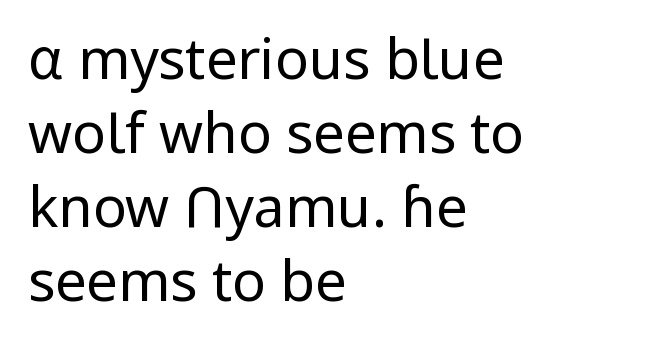
{"serif": "no", "italic": "no", "bold": "no", "weight": "regular", "width": "normal", "stroke_contrast": "low", "x_height": "medium", "monospaced": "no", "underline": "no", "align": "left", "line_spacing": "normal", "line_spacing_ratio": 1.32, "letter_spacing": "normal", "letter_spacing_em": 0.0, "glyph_px": 56}
